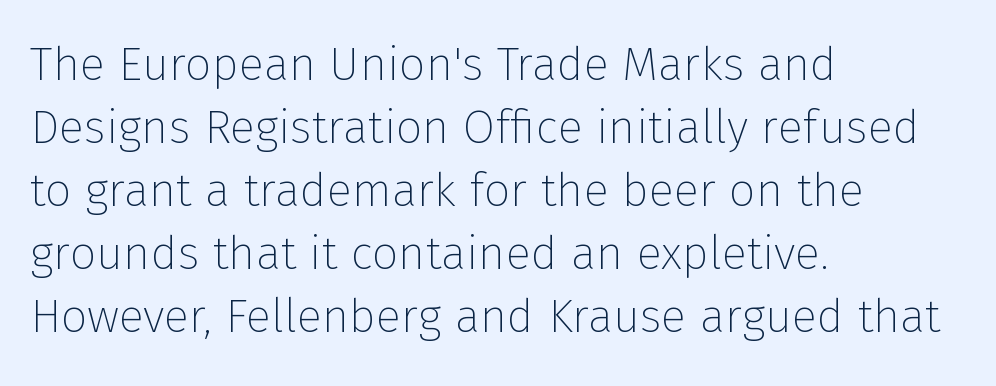
The image shows 47 px thin sans-serif type, upright; set left-aligned, normal line spacing (1.34x), normal letter spacing, not underlined; low stroke contrast and a medium x-height.
